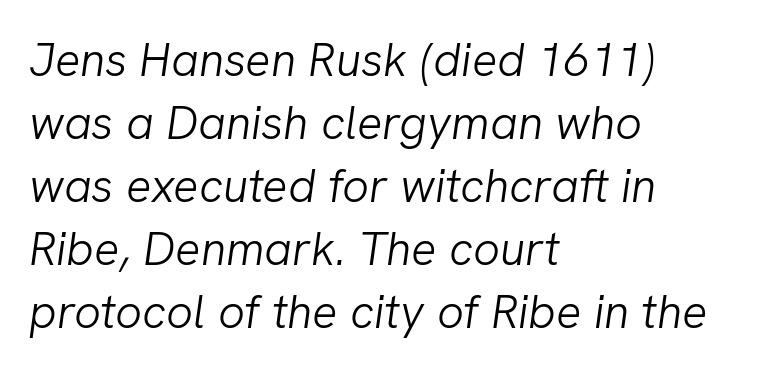
The passage shown is typed in a proportional face where columns would drift. Regarding leading, the lines here are spaced in the standard way. The axis of the letterforms is tilted away from vertical. The typesetter chose a ragged-right arrangement here. Just letters on the line, the space beneath them empty. Stem width sits at or under what a default text font uses.
